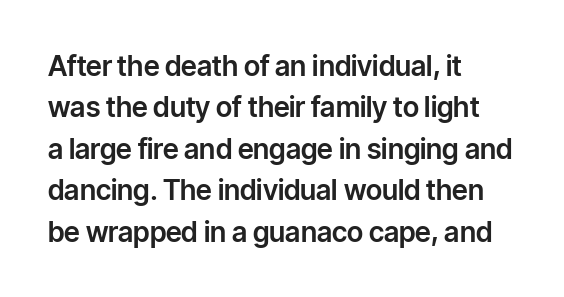
Left-aligned paragraph, ragged on the right. Notice how the stems are strictly vertical — no italics here. Varying glyph widths throughout — classic text-font behaviour. This block has exactly the height ordinary leading produces. Stroke terminals: plain, sans-serif. Glyph-to-glyph distance matches everyday printed text.
